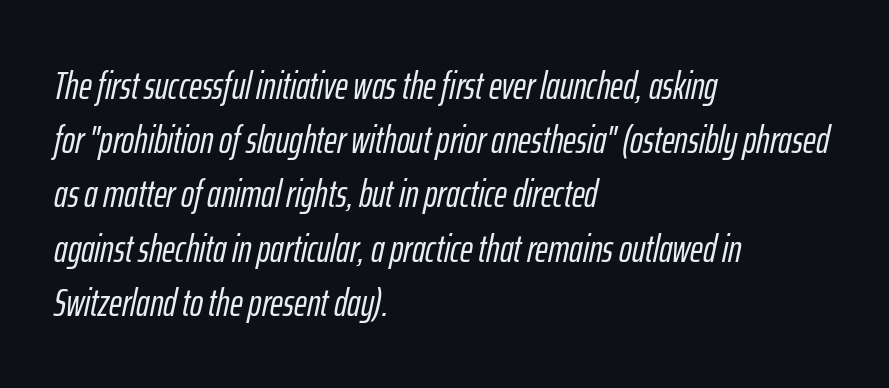
{"italic": "yes", "lean": "right", "slant_degrees": 12, "width": "condensed", "stroke_contrast": "low", "x_height": "medium", "monospaced": "no", "underline": "no", "align": "left", "line_spacing": "normal", "line_spacing_ratio": 1.39, "letter_spacing": "normal", "letter_spacing_em": 0.0, "glyph_px": 39}
